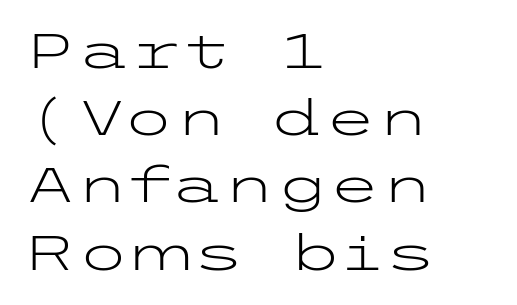
{"serif": "no", "italic": "no", "bold": "no", "weight": "light", "width": "wide", "stroke_contrast": "low", "x_height": "medium", "underline": "no", "align": "left", "line_spacing": "normal", "line_spacing_ratio": 1.4, "letter_spacing": "normal", "letter_spacing_em": 0.0, "glyph_px": 48}
